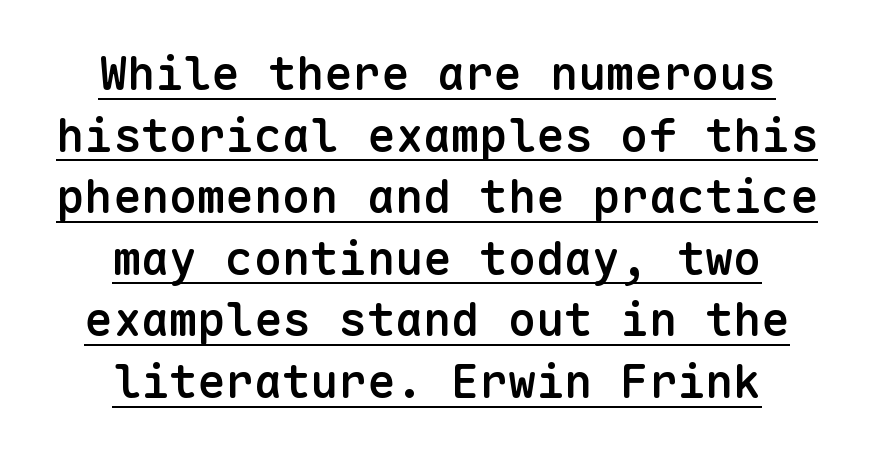
The image shows 47 px semibold sans-serif type, upright, monospaced; set centered, normal line spacing (1.31x), normal letter spacing, underlined; low stroke contrast and a medium x-height.
